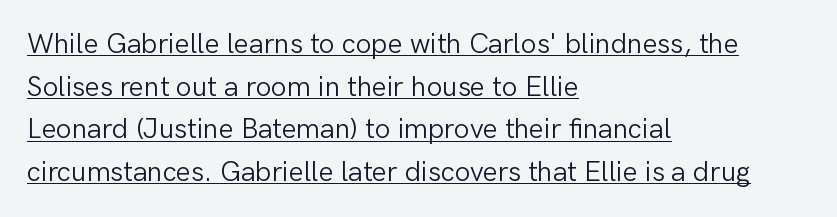
Q: Is the text bold? A: No.
Q: Is the text italic (slanted)? A: No, it is upright.
Q: Is the typeface a serif or a sans-serif typeface? A: Sans-serif.
Q: Is the text underlined? A: Yes.
Q: How is the paragraph aligned? A: Left-aligned.
Q: Is the spacing between letters normal or unusually wide? A: Normal.
Q: Is the spacing between lines tight, normal or loose? A: Normal.
Q: Width (condensed, normal, or wide)? A: Normal.
Q: Stroke contrast? A: Low.
Q: x-height? A: Medium.
Q: Monospaced? A: No.
